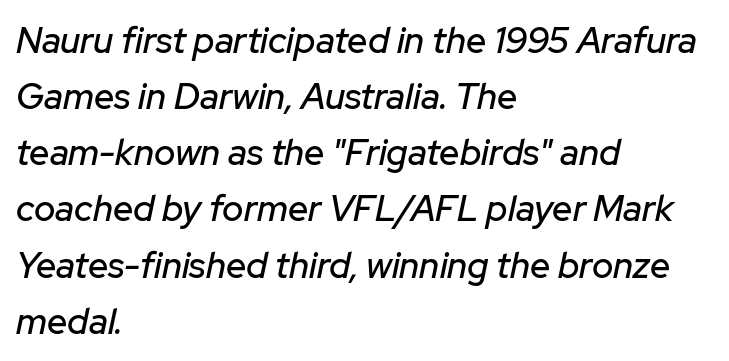
Q: Is the text italic (slanted)? A: Yes, it leans right by about 12 degrees.
Q: Is the text underlined? A: No.
Q: How is the paragraph aligned? A: Left-aligned.
Q: Is the spacing between letters normal or unusually wide? A: Normal.
Q: Is the spacing between lines tight, normal or loose? A: Normal.
Q: Width (condensed, normal, or wide)? A: Normal.
Q: Stroke contrast? A: Low.
Q: x-height? A: Medium.
Q: Monospaced? A: No.
